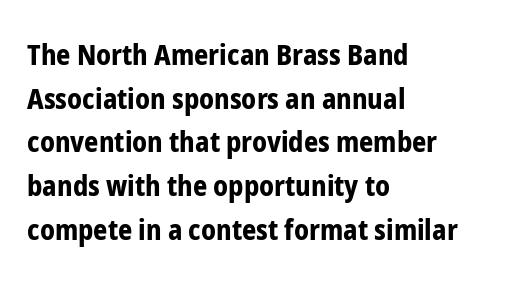
Evenly set lines give the paragraph a standard silhouette. Heavy, bold letterforms. The letters stand straight up with perfectly vertical stems. The lines in this sample share a left origin and differ only in where they stop.
